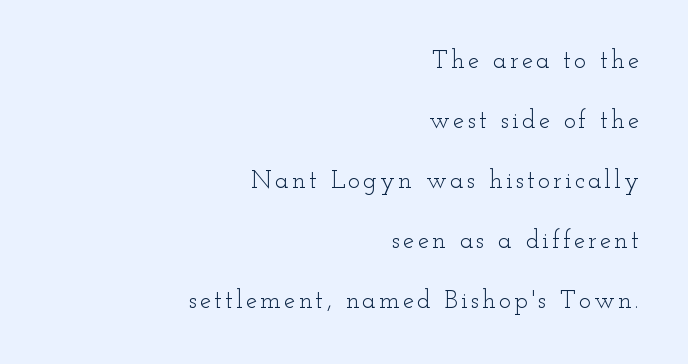
Leading: increased. Reading down the block, your eye finds every line finishing at a fixed right position. The zone under the glyphs is completely vacant. Posture: vertical. No chunkiness to these letters — they're not bold.
